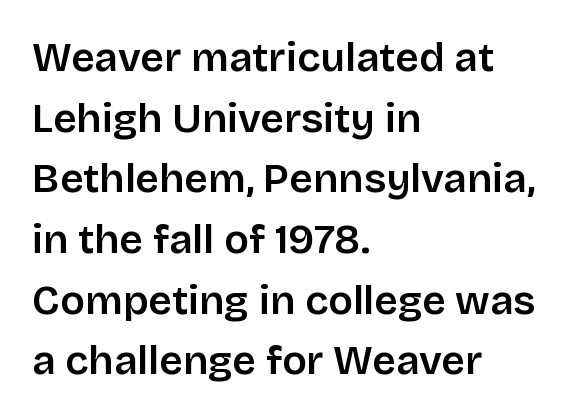
The axis of the letterforms is exactly vertical. The text block is weighted toward the left margin, trailing off unevenly rightward. Has an underline been added? It has not. Words appear dense and cohesive because spacing is normal. This is the in-between weight designers call semibold or demi. The typeface chosen for these lines omits serifs.
